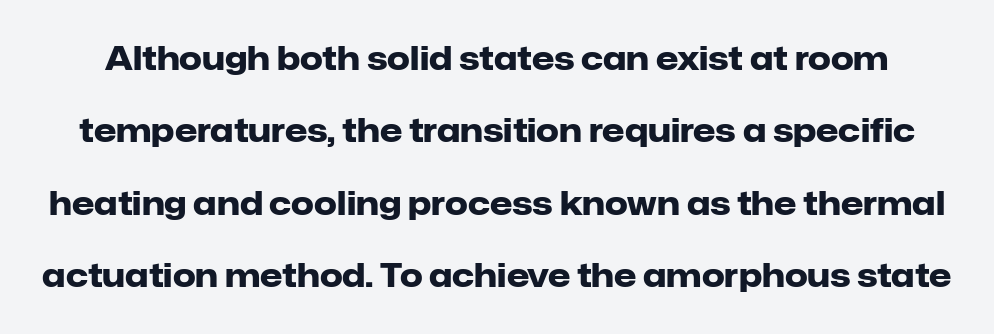
The image shows 32 px heavy sans-serif type, upright; set loose line spacing (2.26x), normal letter spacing, not underlined; low stroke contrast and a medium x-height.
